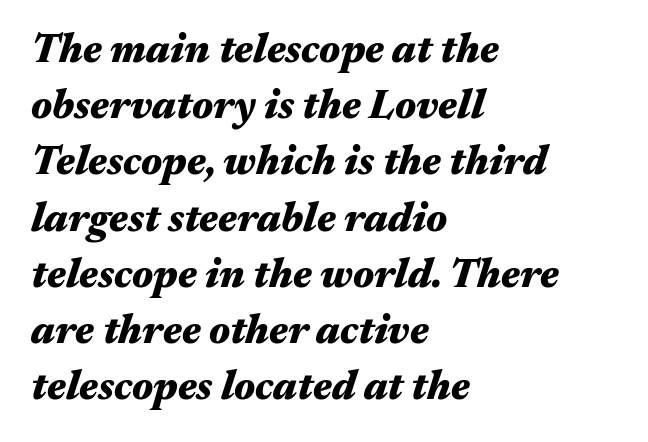
{"italic": "yes", "lean": "right", "slant_degrees": 17, "bold": "yes", "weight": "heavy", "width": "wide", "stroke_contrast": "medium", "x_height": "medium", "monospaced": "no", "underline": "no", "align": "left", "line_spacing": "normal", "line_spacing_ratio": 1.37, "letter_spacing": "normal", "letter_spacing_em": 0.0, "glyph_px": 41}
